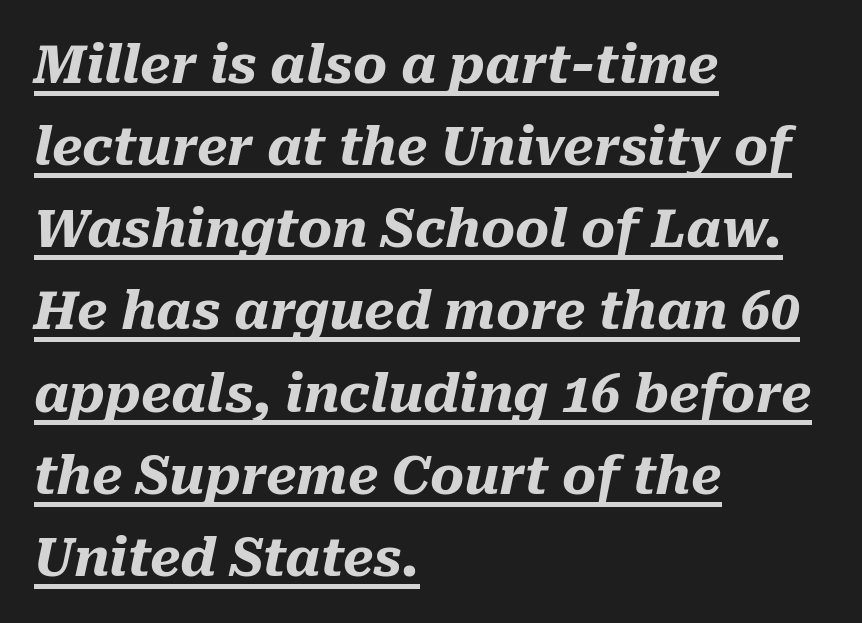
Note the varied advance widths — an 'i' is clearly narrower than an 'm'. Students, observe: this is what conventionally led text looks like. The lines are quadded left. The sample's only ornament is a line tracing under the words.
